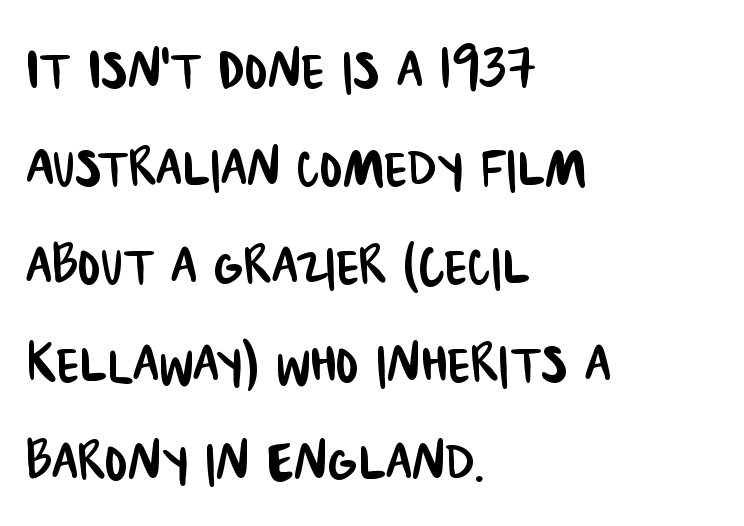
The letterforms sit shoulder to shoulder at normal distance. A student would call this left alignment; a typographer would say flush left, rag right. This sample keeps an unexceptional amount of space between lines. The glyphs are unaccompanied by any horizontal stroke below them. The face used here is proportionally spaced, like ordinary book or web type.
